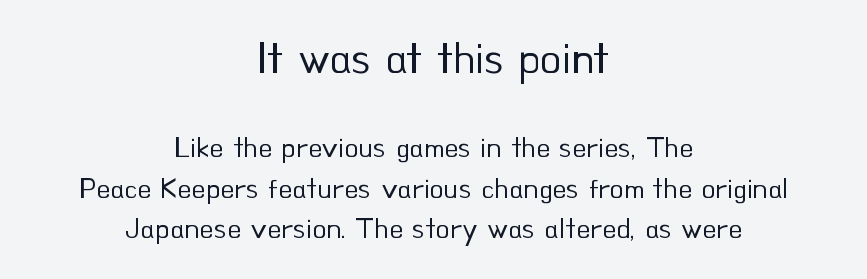
{"serif": "no", "italic": "no", "bold": "no", "weight": "regular", "width": "normal", "stroke_contrast": "low", "x_height": "small", "monospaced": "no", "underline": "no", "align": "center", "line_spacing": "normal", "line_spacing_ratio": 1.39, "letter_spacing": "normal", "letter_spacing_em": 0.0, "larger_block": "first", "size_ratio": 1.52, "glyph_px": 44}
